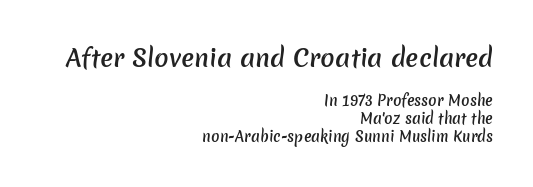
Q: Is the text bold? A: Semi-bold.
Q: Is the text underlined? A: No.
Q: How is the paragraph aligned? A: Right-aligned.
Q: Is the spacing between letters normal or unusually wide? A: Normal.
Q: Is the spacing between lines tight, normal or loose? A: Normal.
Q: Which block of text is set in a larger size, the first (top) or the second (bottom)? A: The first (top) one.
